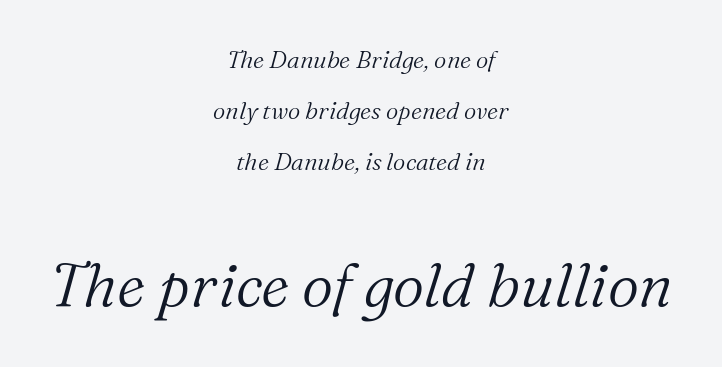
The image shows 61 px light serif type, italic (leaning right); set centered, loose line spacing (2.13x), normal letter spacing, not underlined; the second (bottom) block is 2.54x larger; medium stroke contrast and a medium x-height.
